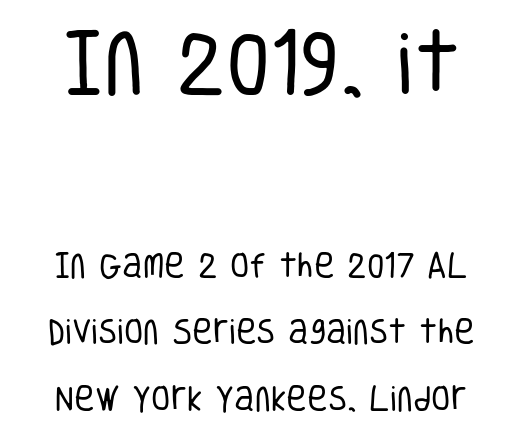
Q: Is the text bold? A: No.
Q: Is the text italic (slanted)? A: No, it is upright.
Q: Is the typeface a serif or a sans-serif typeface? A: Sans-serif.
Q: Is the text underlined? A: No.
Q: Is the spacing between letters normal or unusually wide? A: Normal.
Q: Is the spacing between lines tight, normal or loose? A: Loose.
Q: Which block of text is set in a larger size, the first (top) or the second (bottom)? A: The first (top) one.
Q: Width (condensed, normal, or wide)? A: Condensed.
Q: Stroke contrast? A: Low.
Q: x-height? A: Large.
Q: Monospaced? A: No.
